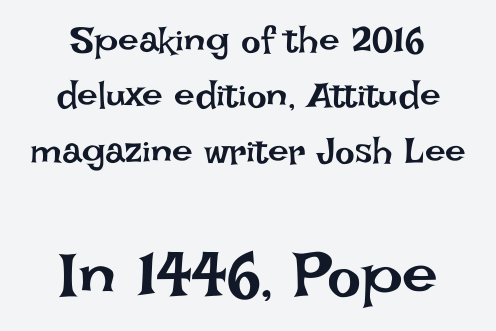
Evenly set lines give the paragraph a standard silhouette. Weight class: somewhere from thin through regular. Has an underline been added? It has not. Look at the tracking — it's just the regular setting, nothing added. A typesetter would call this proportional, since set widths differ per character. Between these two stacked blocks, the lower one wins on size.
